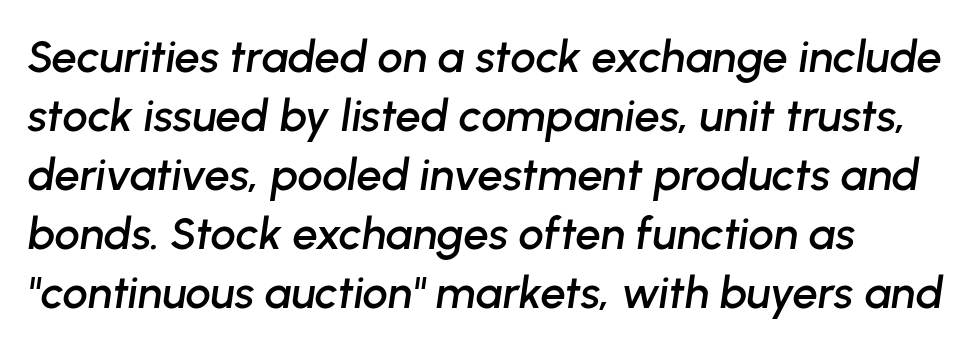
{"italic": "yes", "lean": "right", "slant_degrees": 8, "width": "normal", "stroke_contrast": "low", "x_height": "medium", "monospaced": "no", "underline": "no", "line_spacing": "normal", "line_spacing_ratio": 1.31, "letter_spacing": "normal", "letter_spacing_em": 0.0, "glyph_px": 45}
